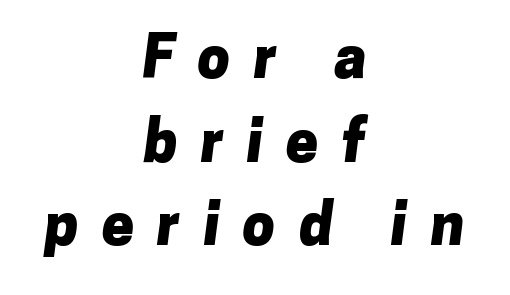
{"serif": "no", "bold": "yes", "weight": "heavy", "width": "normal", "stroke_contrast": "low", "x_height": "medium", "monospaced": "no", "underline": "no", "align": "center", "line_spacing": "normal", "line_spacing_ratio": 1.44, "letter_spacing": "wide", "letter_spacing_em": 0.4, "glyph_px": 58}
